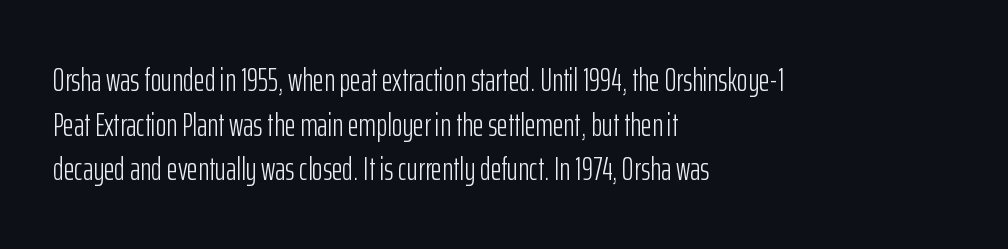
Q: Is the text bold? A: No.
Q: Is the text italic (slanted)? A: No, it is upright.
Q: Is the typeface a serif or a sans-serif typeface? A: Sans-serif.
Q: Is the text underlined? A: No.
Q: How is the paragraph aligned? A: Left-aligned.
Q: Is the spacing between letters normal or unusually wide? A: Normal.
Q: Is the spacing between lines tight, normal or loose? A: Normal.
Q: Width (condensed, normal, or wide)? A: Condensed.
Q: Stroke contrast? A: Low.
Q: x-height? A: Medium.
Q: Monospaced? A: No.
